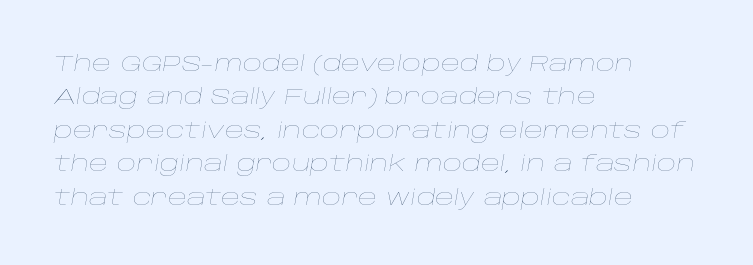
Q: Is the text bold? A: No.
Q: Is the text italic (slanted)? A: Yes, it leans right by about 10 degrees.
Q: Is the text underlined? A: No.
Q: How is the paragraph aligned? A: Left-aligned.
Q: Is the spacing between letters normal or unusually wide? A: Normal.
Q: Is the spacing between lines tight, normal or loose? A: Normal.
